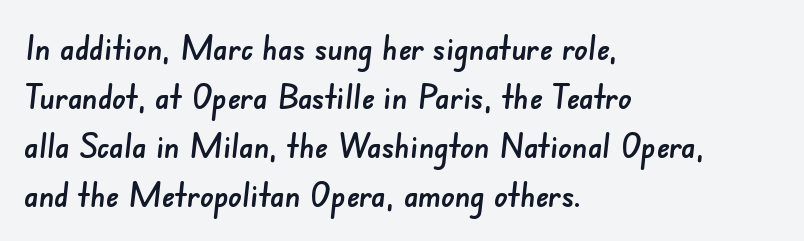
The image shows 34 px sans-serif type; set left-aligned, normal line spacing (1.44x), normal letter spacing, not underlined; low stroke contrast and a small x-height.
